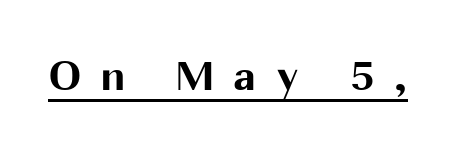
Q: Is the text bold? A: Yes.
Q: Is the text italic (slanted)? A: No, it is upright.
Q: Is the typeface a serif or a sans-serif typeface? A: Sans-serif.
Q: Is the text underlined? A: Yes.
Q: Is the spacing between letters normal or unusually wide? A: Unusually wide.
Q: Width (condensed, normal, or wide)? A: Normal.
Q: Stroke contrast? A: Medium.
Q: x-height? A: Medium.
Q: Monospaced? A: No.
